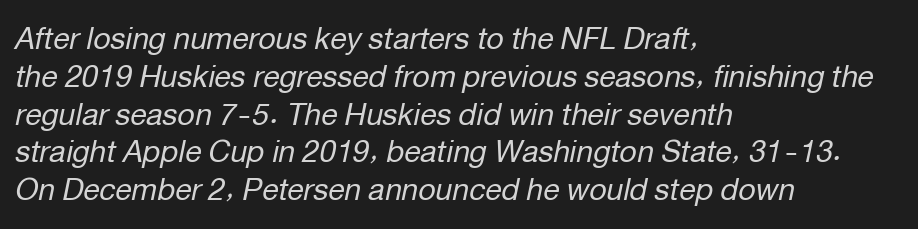
The image shows 30 px regular-weight type, italic (leaning right); set left-aligned, normal line spacing (1.26x), normal letter spacing, not underlined; low stroke contrast and a medium x-height.
